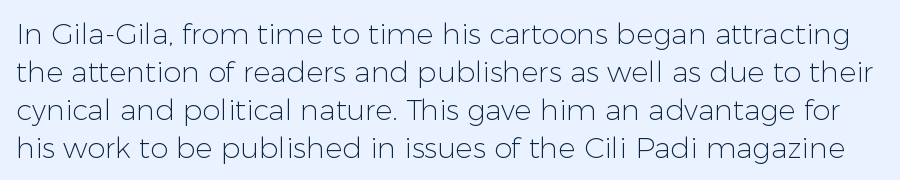
The image shows 29 px light sans-serif type, upright; set normal line spacing (1.31x), normal letter spacing, not underlined; low stroke contrast and a medium x-height.
